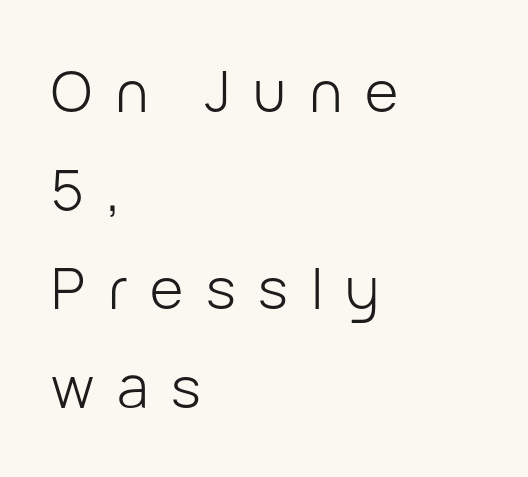
The image shows 57 px light sans-serif type, upright; set left-aligned, line spacing 1.73x, unusually wide letter spacing (+0.4 em), not underlined; low stroke contrast and a medium x-height.
